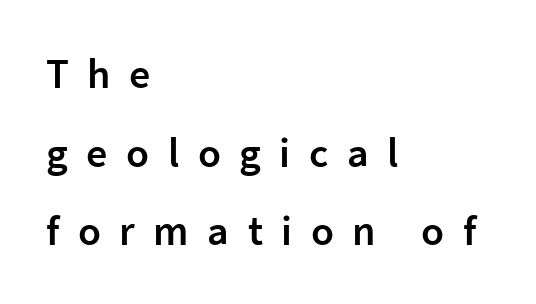
The image shows 42 px semibold sans-serif type, upright; set left-aligned, line spacing 1.87x, unusually wide letter spacing (+0.44 em), not underlined; low stroke contrast and a medium x-height.
